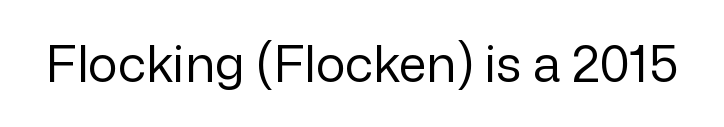
The image shows 50 px regular-weight sans-serif type, upright; set normal letter spacing, not underlined; low stroke contrast and a medium x-height.
